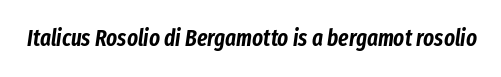
The image shows 23 px text type, italic (leaning right); set normal letter spacing, not underlined.
